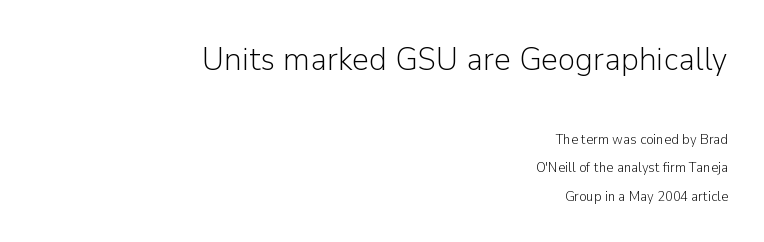
The font sits on the lighter half of the weight spectrum, regular included. Each line ends at the same right margin while the left side varies. The emphasis by scale lands on block number one, above. When letters stand straight like this, we call the style roman or upright. Spacing between characters is what you'd get straight out of the box.
